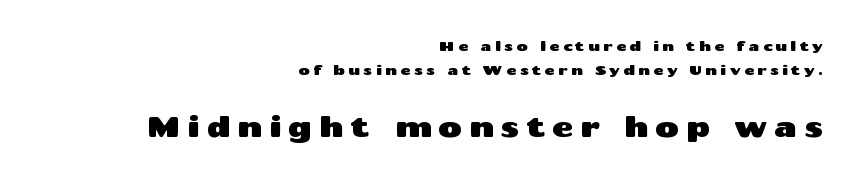
Horizontal alignment here is rightward, an uncommon choice for prose. Characters follow at a spacing far wider than the type designer built in. Bare-footed words on every line. Size hierarchy here favors the trailing block over the leading one. The face used here is proportionally spaced, like ordinary book or web type. Stroke terminals: plain, sans-serif.
